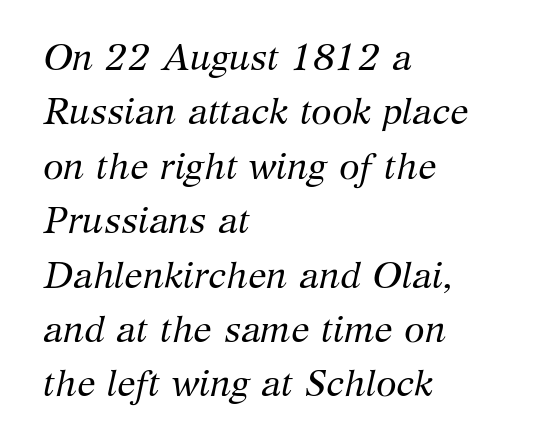
Q: Is the text bold? A: No.
Q: Is the text italic (slanted)? A: Yes, it leans right by about 12 degrees.
Q: Is the typeface a serif or a sans-serif typeface? A: Serif.
Q: Is the text underlined? A: No.
Q: How is the paragraph aligned? A: Left-aligned.
Q: Is the spacing between letters normal or unusually wide? A: Normal.
Q: Is the spacing between lines tight, normal or loose? A: Normal.
Q: Width (condensed, normal, or wide)? A: Normal.
Q: Stroke contrast? A: Medium.
Q: x-height? A: Medium.
Q: Monospaced? A: No.
